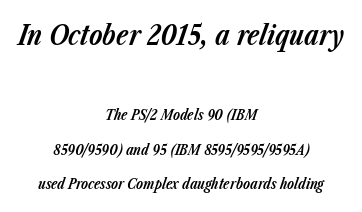
{"italic": "yes", "lean": "right", "slant_degrees": 23, "bold": "yes", "underline": "no", "align": "center", "line_spacing": "loose", "line_spacing_ratio": 2.47, "letter_spacing": "normal", "letter_spacing_em": 0.0, "larger_block": "first", "size_ratio": 1.93, "glyph_px": 27}
